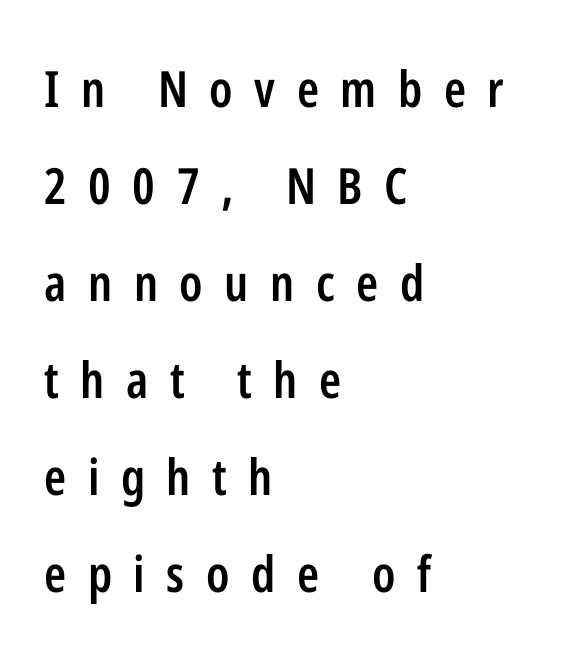
{"serif": "no", "italic": "no", "bold": "semi", "weight": "semibold", "width": "condensed", "stroke_contrast": "low", "x_height": "medium", "monospaced": "no", "underline": "no", "align": "left", "line_spacing": "loose", "line_spacing_ratio": 1.94, "letter_spacing": "wide", "letter_spacing_em": 0.43, "glyph_px": 50}
